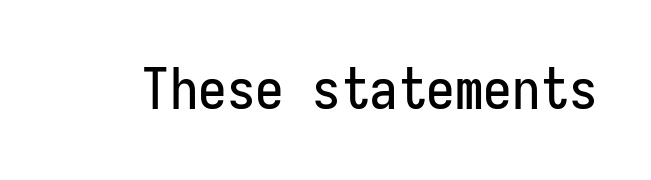
Compared with typical body copy, the letter spacing here is the same. Posture: straight, roman, zero tilt. Descenders are the only things crossing below the line. Spacing verdict: monospaced, one width for all characters. These lines are composed in type without serifs.
